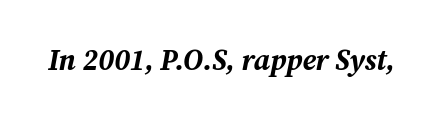
A typesetter would call this proportional, since set widths differ per character. This sample uses an oblique cut, with every glyph tilted off the vertical. Spacing between characters is what you'd get straight out of the box. This is heavy type, rendered in bold. Descenders hang freely into open space.
